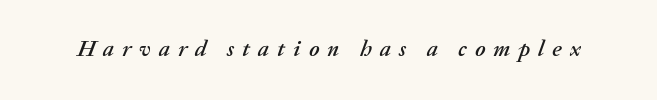
Decoration check: the copy has no underline. Compared with typical body copy, the letter spacing here is much looser. The specimen reads as italic at a glance.
